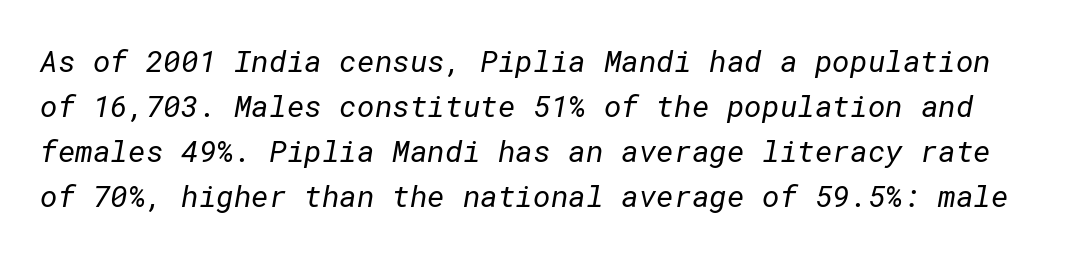
Q: Is the text bold? A: No.
Q: Is the typeface a serif or a sans-serif typeface? A: Sans-serif.
Q: Is the text underlined? A: No.
Q: Is the spacing between letters normal or unusually wide? A: Normal.
Q: Is the spacing between lines tight, normal or loose? A: Normal.
Q: Width (condensed, normal, or wide)? A: Normal.
Q: Stroke contrast? A: Low.
Q: x-height? A: Medium.
